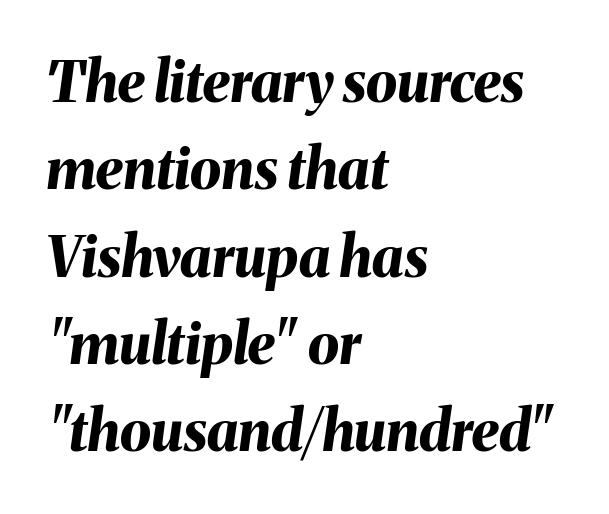
Caption: standard tracking, unaltered. Each glyph is drawn with heavy, bold strokes. Yep, that's italic — everything's leaning. Students, observe: this is what conventionally led text looks like. The foot of each line stays bare and open.
